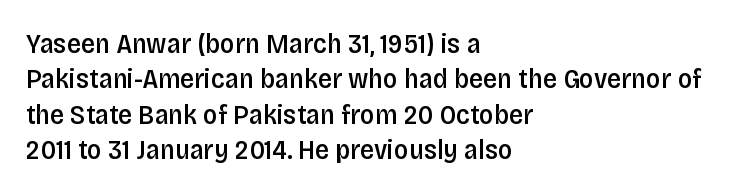
Students, this is semibold: more ink than regular, less than bold. Look at the tracking — it's just the regular setting, nothing added. Reading down the column, the eye jumps a familiar distance to each next line. Does the type have serifs? No, each stem ends abruptly. The letters advance in unequal steps, a hallmark of proportional type. The zone under the glyphs is completely vacant.
